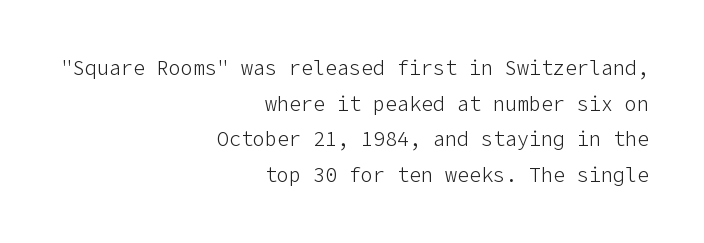
Descenders hang freely into open space. Style check: upright. Honestly, the letter spacing is just normal — you wouldn't notice it. Bold? No — there's no thickening of the strokes.
